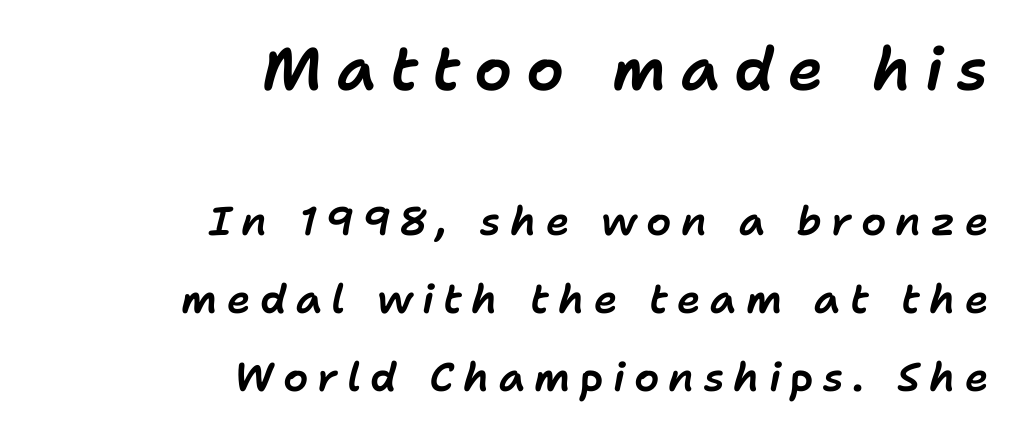
Q: Is the text italic (slanted)? A: Yes, it leans right by about 11 degrees.
Q: Is the text underlined? A: No.
Q: How is the paragraph aligned? A: Right-aligned.
Q: Is the spacing between letters normal or unusually wide? A: Unusually wide.
Q: Is the spacing between lines tight, normal or loose? A: Loose.
Q: Which block of text is set in a larger size, the first (top) or the second (bottom)? A: The first (top) one.
Q: Width (condensed, normal, or wide)? A: Normal.
Q: Stroke contrast? A: Low.
Q: x-height? A: Medium.
Q: Monospaced? A: No.
